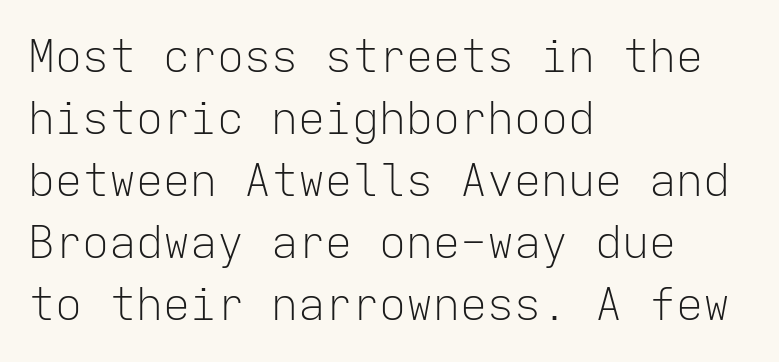
The font is comparable to plain body text, perhaps lighter. The space directly below the letters is spotless. This rendering leaves character spacing at its baseline value. Tall strokes in this sample are plumb rather than angled. To sum up the face: it is a sans, with no serifs. Every character here occupies the same horizontal width, giving the sample a typewriter-like rhythm.
